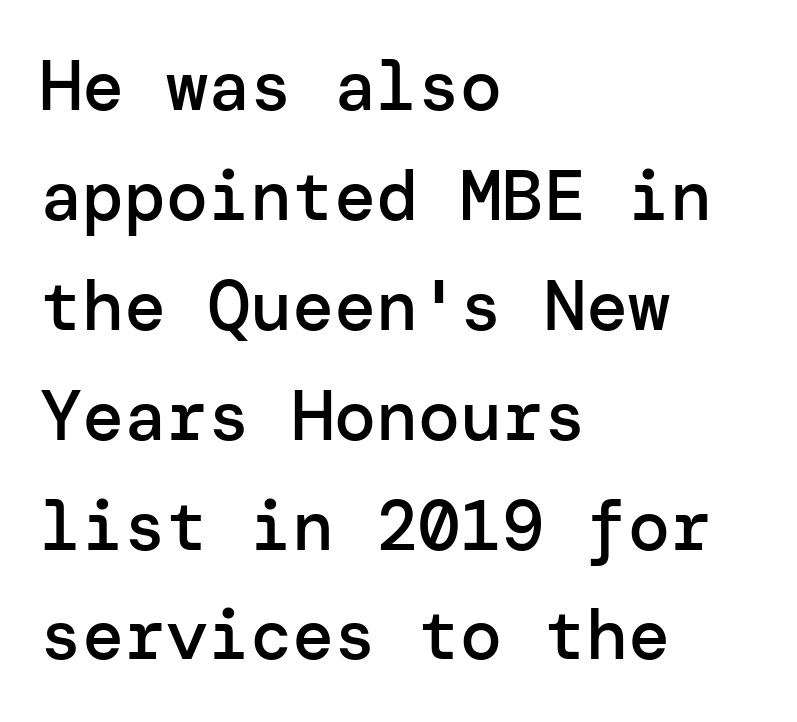
The image shows 70 px semibold sans-serif type, upright; set left-aligned, normal line spacing (1.57x), normal letter spacing, not underlined; low stroke contrast and a medium x-height.
